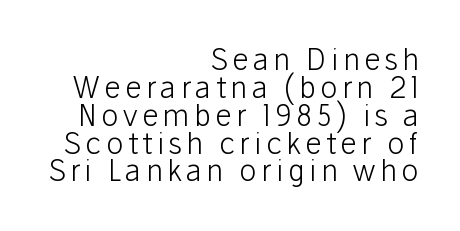
{"serif": "no", "italic": "no", "bold": "no", "weight": "light", "width": "normal", "stroke_contrast": "low", "x_height": "medium", "monospaced": "no", "underline": "no", "align": "right", "line_spacing": "tight", "line_spacing_ratio": 0.96, "glyph_px": 29}
